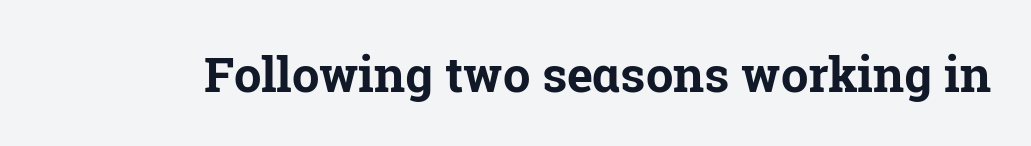
{"serif": "yes", "italic": "no", "bold": "yes", "weight": "bold", "width": "normal", "stroke_contrast": "low", "x_height": "medium", "monospaced": "no", "underline": "no", "letter_spacing": "normal", "letter_spacing_em": 0.0, "glyph_px": 49}
